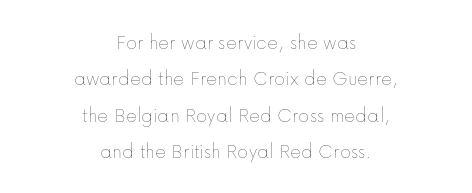
Letter spacing: default. Horizontally, the lines are justified to the midpoint only. Designer's note — italics off, roman on. This is not heavy type; no bold has been used.
